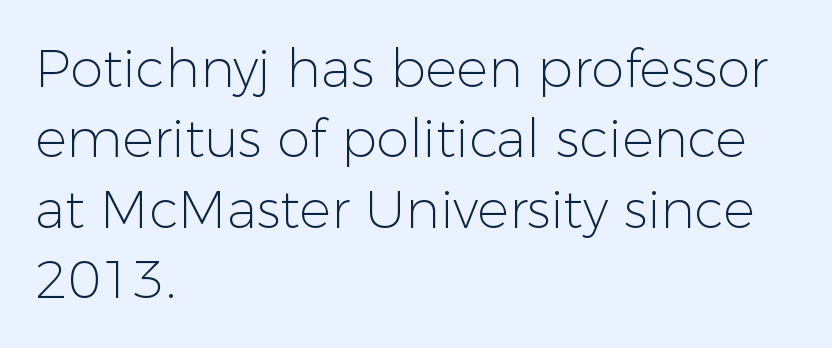
The image shows 53 px light sans-serif type, upright; set left-aligned, normal line spacing (1.33x), normal letter spacing, not underlined; low stroke contrast and a medium x-height.
